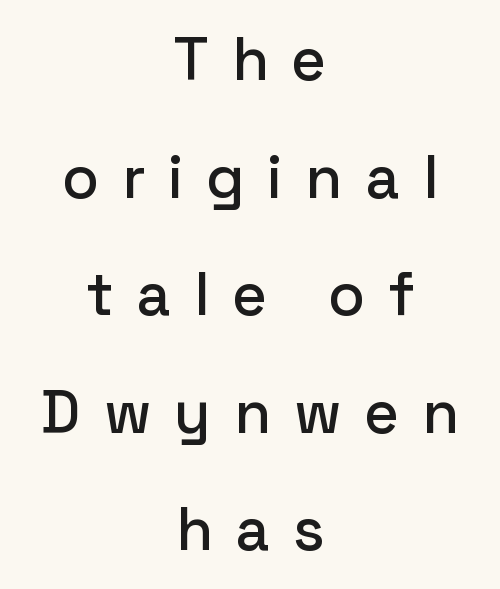
{"serif": "no", "italic": "no", "width": "normal", "stroke_contrast": "low", "x_height": "medium", "monospaced": "no", "underline": "no", "align": "center", "line_spacing": "loose", "line_spacing_ratio": 1.96, "letter_spacing": "wide", "letter_spacing_em": 0.38, "glyph_px": 60}
